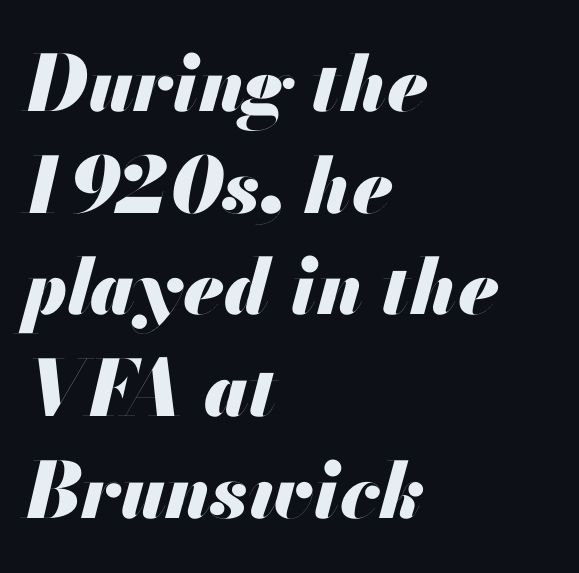
{"italic": "yes", "lean": "right", "slant_degrees": 13, "bold": "yes", "weight": "heavy", "width": "normal", "stroke_contrast": "medium", "x_height": "small", "monospaced": "no", "underline": "no", "align": "left", "line_spacing": "normal", "line_spacing_ratio": 1.32, "letter_spacing": "normal", "letter_spacing_em": 0.0, "glyph_px": 77}
